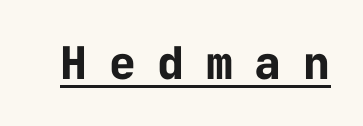
{"serif": "no", "italic": "no", "bold": "yes", "weight": "bold", "width": "normal", "stroke_contrast": "low", "x_height": "medium", "monospaced": "yes", "underline": "yes", "letter_spacing": "wide", "letter_spacing_em": 0.48, "glyph_px": 45}
